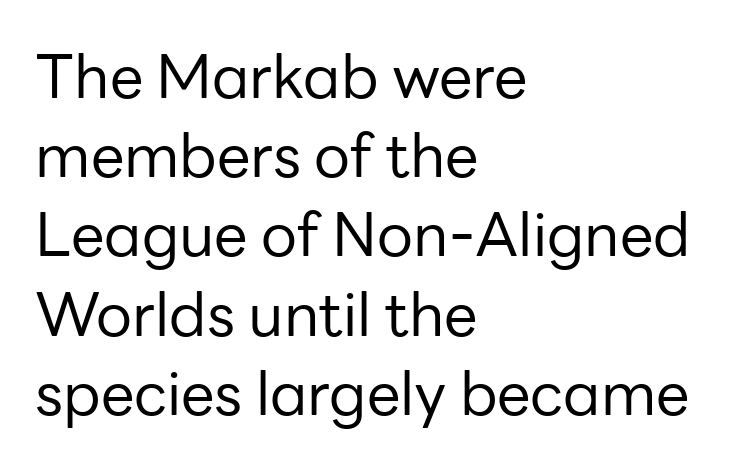
{"serif": "no", "italic": "no", "bold": "no", "weight": "regular", "width": "normal", "stroke_contrast": "low", "x_height": "medium", "monospaced": "no", "underline": "no", "align": "left", "line_spacing": "normal", "line_spacing_ratio": 1.32, "letter_spacing": "normal", "letter_spacing_em": 0.0, "glyph_px": 60}
